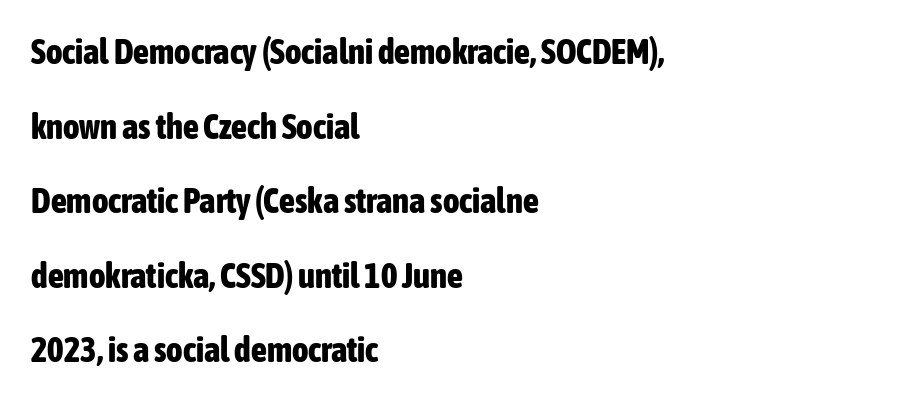
Q: Is the text bold? A: Yes.
Q: Is the text italic (slanted)? A: No, it is upright.
Q: Is the typeface a serif or a sans-serif typeface? A: Sans-serif.
Q: Is the text underlined? A: No.
Q: How is the paragraph aligned? A: Left-aligned.
Q: Is the spacing between letters normal or unusually wide? A: Normal.
Q: Is the spacing between lines tight, normal or loose? A: Loose.
Q: Width (condensed, normal, or wide)? A: Condensed.
Q: Stroke contrast? A: Low.
Q: x-height? A: Medium.
Q: Monospaced? A: No.
